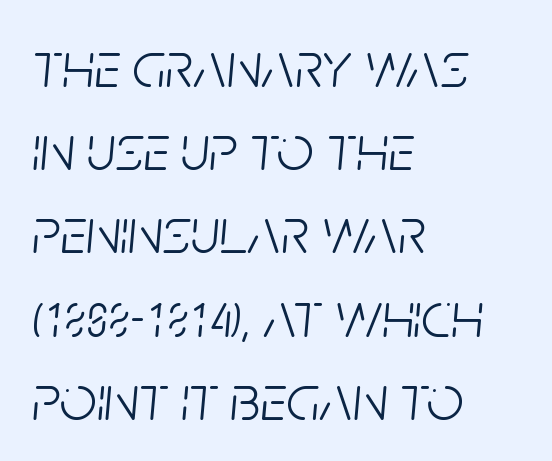
Q: Is the text bold? A: No.
Q: Is the text italic (slanted)? A: Yes, it leans right by about 5 degrees.
Q: Is the text underlined? A: No.
Q: How is the paragraph aligned? A: Left-aligned.
Q: Is the spacing between letters normal or unusually wide? A: Normal.
Q: Is the spacing between lines tight, normal or loose? A: Normal.
Q: Width (condensed, normal, or wide)? A: Condensed.
Q: Stroke contrast? A: Low.
Q: x-height? A: Large.
Q: Monospaced? A: No.
